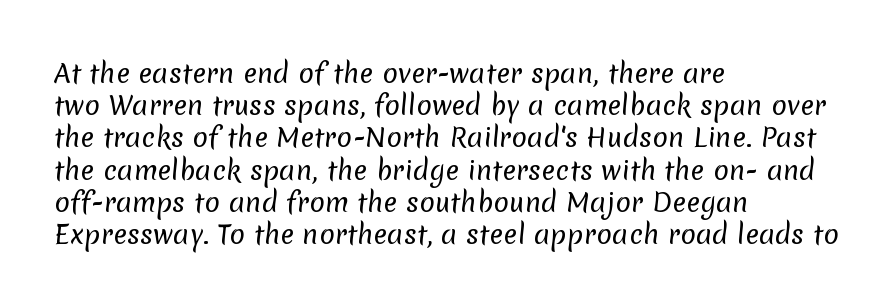
The image shows 26 px text type; set left-aligned, line spacing 1.24x, normal letter spacing, not underlined.
